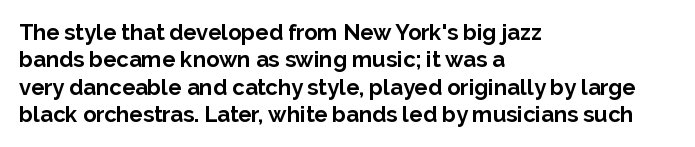
The image shows 22 px bold type, upright; set left-aligned, line spacing 1.24x, normal letter spacing, not underlined.
